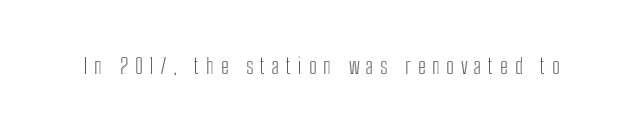
This sample uses an upright cut, with every glyph sitting square on the baseline. In terms of letterspacing, this is a distinctly airy, spread setting. Bare-footed words on every line.
